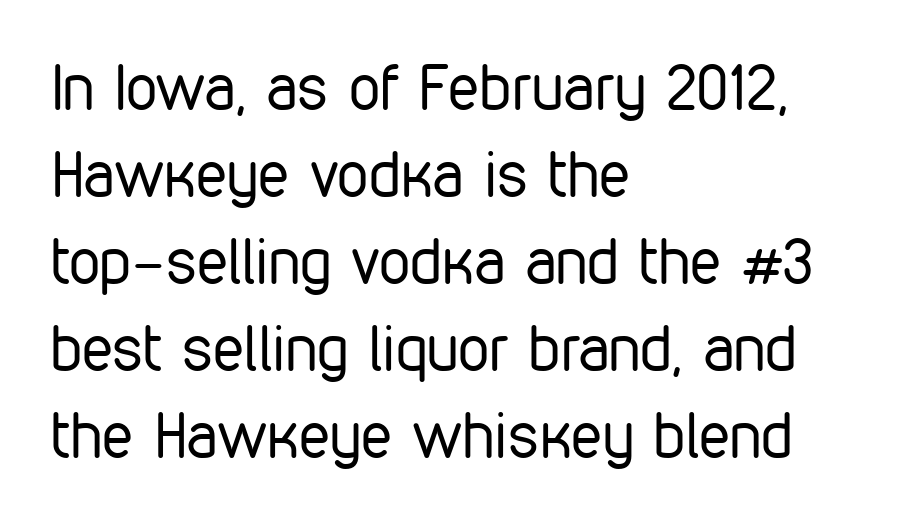
{"serif": "no", "italic": "no", "bold": "no", "weight": "regular", "width": "condensed", "stroke_contrast": "low", "x_height": "medium", "monospaced": "no", "underline": "no", "align": "left", "line_spacing": "normal", "line_spacing_ratio": 1.38, "letter_spacing": "normal", "letter_spacing_em": 0.0, "glyph_px": 63}
